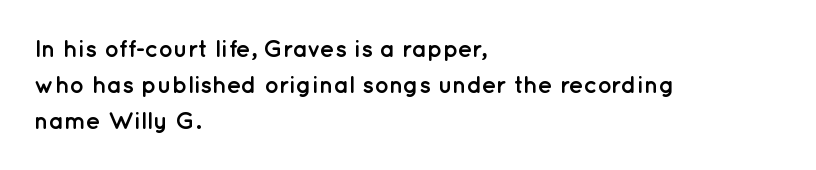
{"italic": "no", "bold": "yes", "underline": "no", "align": "left", "line_spacing": "normal", "line_spacing_ratio": 1.51, "letter_spacing": "normal", "letter_spacing_em": 0.0, "glyph_px": 24}
